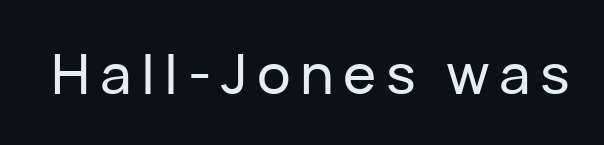
The image shows 56 px sans-serif type, upright; set not underlined; low stroke contrast and a medium x-height.
